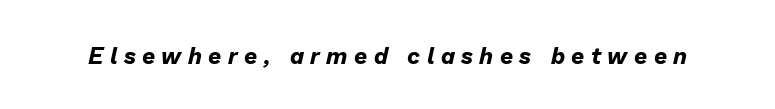
Q: Is the text bold? A: Yes.
Q: Is the text italic (slanted)? A: Yes, it leans right by about 13 degrees.
Q: Is the text underlined? A: No.
Q: Is the spacing between letters normal or unusually wide? A: Unusually wide.
